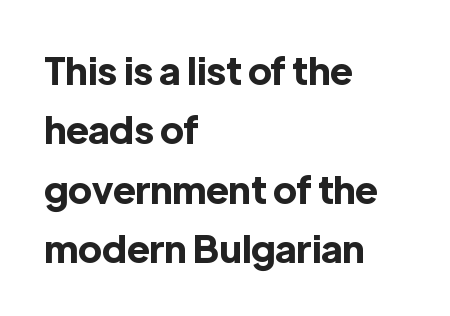
{"serif": "no", "italic": "no", "bold": "yes", "weight": "bold", "width": "normal", "x_height": "medium", "monospaced": "no", "underline": "no", "align": "left", "line_spacing": "normal", "line_spacing_ratio": 1.56, "letter_spacing": "normal", "letter_spacing_em": 0.0, "glyph_px": 38}
